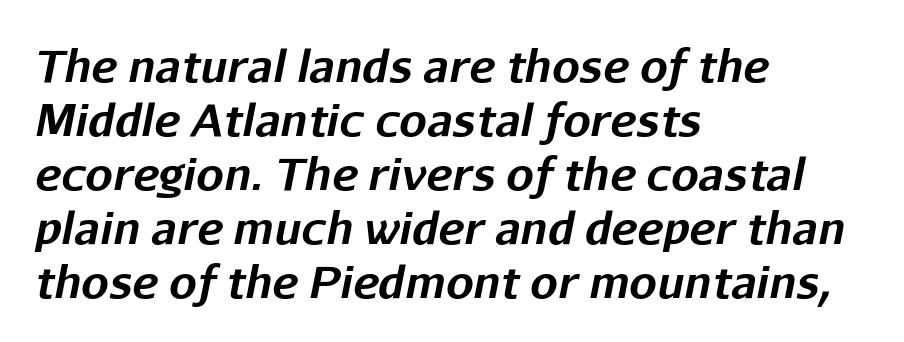
{"italic": "yes", "lean": "right", "slant_degrees": 11, "bold": "yes", "weight": "bold", "width": "normal", "stroke_contrast": "low", "x_height": "medium", "monospaced": "no", "underline": "no", "align": "left", "line_spacing_ratio": 1.23, "letter_spacing": "normal", "letter_spacing_em": 0.0, "glyph_px": 44}
